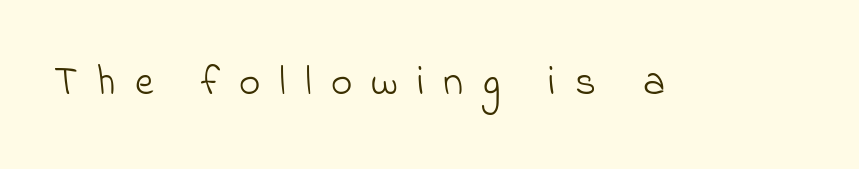
Q: Is the text bold? A: No.
Q: Is the typeface a serif or a sans-serif typeface? A: Sans-serif.
Q: Is the text underlined? A: No.
Q: Is the spacing between letters normal or unusually wide? A: Unusually wide.
Q: Width (condensed, normal, or wide)? A: Normal.
Q: Stroke contrast? A: Low.
Q: x-height? A: Small.
Q: Monospaced? A: No.
